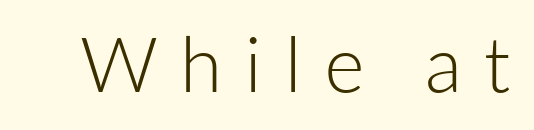
A typesetter would call this proportional, since set widths differ per character. Observe the absence of serifs on each vertical stroke in this sample. Has an underline been added? It has not. Designer's note — italics off, roman on.
